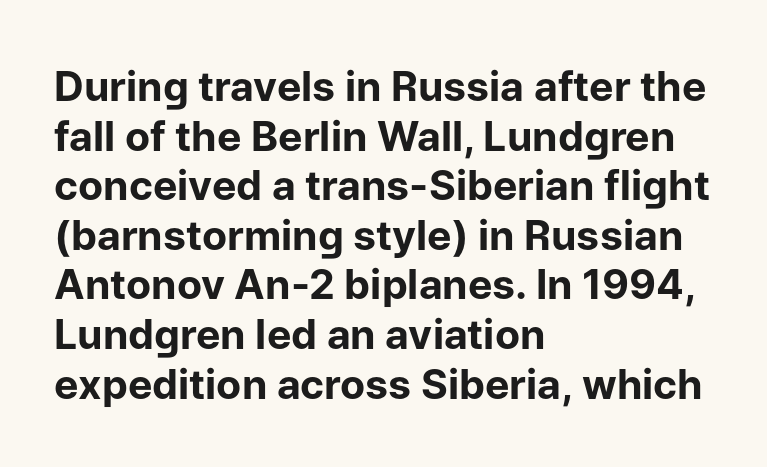
Q: Is the text bold? A: Yes.
Q: Is the text italic (slanted)? A: No, it is upright.
Q: Is the typeface a serif or a sans-serif typeface? A: Sans-serif.
Q: Is the text underlined? A: No.
Q: How is the paragraph aligned? A: Left-aligned.
Q: Is the spacing between letters normal or unusually wide? A: Normal.
Q: Width (condensed, normal, or wide)? A: Normal.
Q: Stroke contrast? A: Low.
Q: x-height? A: Medium.
Q: Monospaced? A: No.
